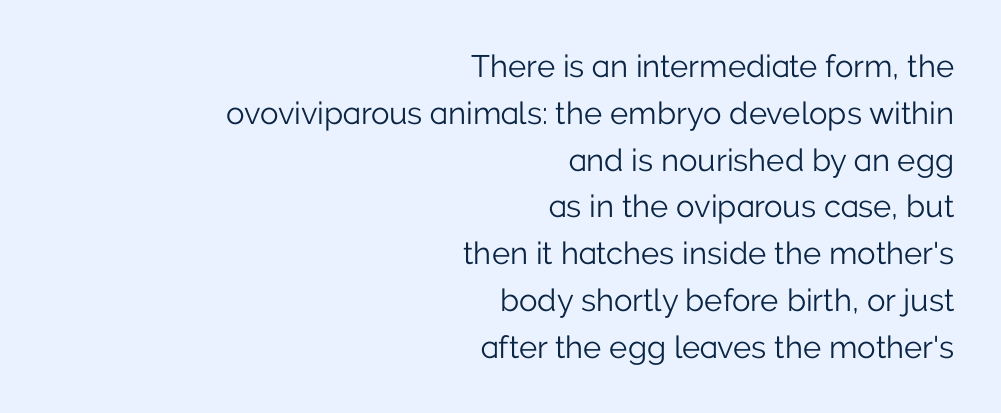
{"serif": "no", "italic": "no", "bold": "no", "weight": "light", "width": "normal", "stroke_contrast": "low", "x_height": "medium", "monospaced": "no", "underline": "no", "align": "right", "line_spacing": "normal", "line_spacing_ratio": 1.51, "letter_spacing": "normal", "letter_spacing_em": 0.0, "glyph_px": 31}
